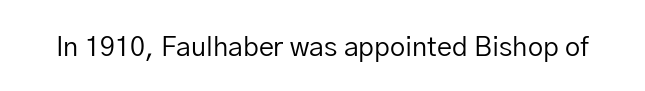
Q: Is the text bold? A: No.
Q: Is the text italic (slanted)? A: No, it is upright.
Q: Is the text underlined? A: No.
Q: Is the spacing between letters normal or unusually wide? A: Normal.
